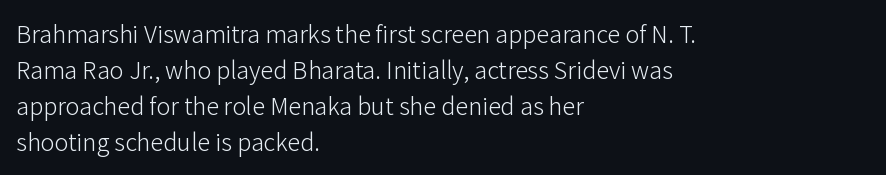
Q: Is the text bold? A: No.
Q: Is the text italic (slanted)? A: No, it is upright.
Q: Is the text underlined? A: No.
Q: How is the paragraph aligned? A: Left-aligned.
Q: Is the spacing between letters normal or unusually wide? A: Normal.
Q: Is the spacing between lines tight, normal or loose? A: Normal.
